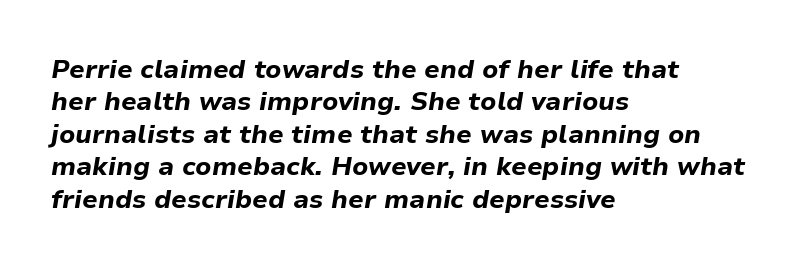
The font's italic variant was chosen for this text. You could call the tracking neutral — neither tight nor loose. The sample has been set heavy, in full bold. Reading down the block, your eye returns to a fixed left position each line. Interline gaps are of average width in this sample. The foot of each line stays bare and open.
